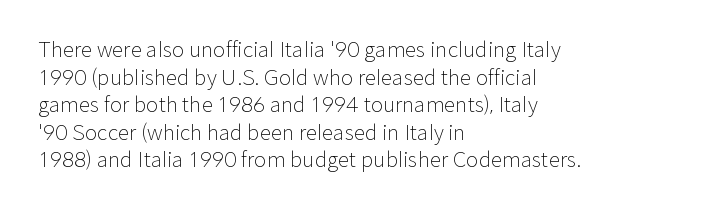
{"italic": "no", "bold": "no", "underline": "no", "align": "left", "line_spacing": "normal", "line_spacing_ratio": 1.31, "letter_spacing": "normal", "letter_spacing_em": 0.0, "glyph_px": 21}
